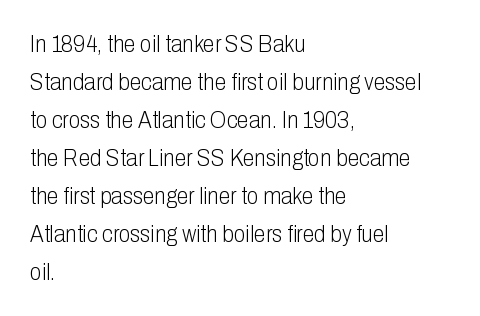
{"italic": "no", "bold": "no", "underline": "no", "align": "left", "line_spacing": "normal", "line_spacing_ratio": 1.58, "letter_spacing": "normal", "letter_spacing_em": 0.0, "glyph_px": 24}
